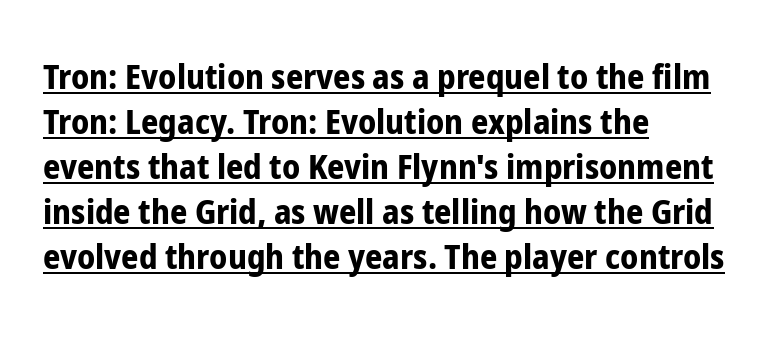
{"serif": "no", "italic": "no", "bold": "yes", "weight": "bold", "width": "condensed", "stroke_contrast": "low", "x_height": "medium", "monospaced": "no", "underline": "yes", "align": "left", "line_spacing": "normal", "line_spacing_ratio": 1.32, "letter_spacing": "normal", "letter_spacing_em": 0.0, "glyph_px": 34}
